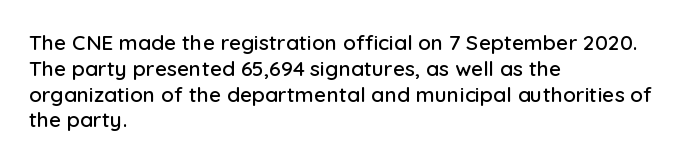
Underline: absent. This rendering uses left alignment, leaving the right contour irregular. A typesetter would mark this as roman, not italic. In terms of letterspacing, this is plain default setting.
